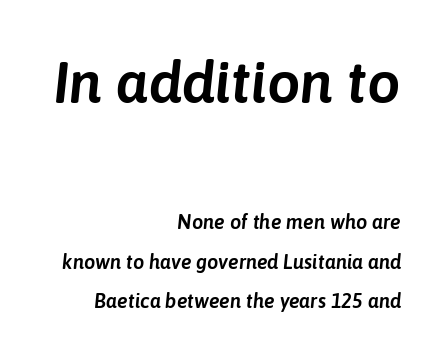
Q: Is the text italic (slanted)? A: Yes, it leans right by about 6 degrees.
Q: Is the text underlined? A: No.
Q: How is the paragraph aligned? A: Right-aligned.
Q: Is the spacing between letters normal or unusually wide? A: Normal.
Q: Is the spacing between lines tight, normal or loose? A: Loose.
Q: Which block of text is set in a larger size, the first (top) or the second (bottom)? A: The first (top) one.
Q: Width (condensed, normal, or wide)? A: Normal.
Q: Stroke contrast? A: Low.
Q: x-height? A: Medium.
Q: Monospaced? A: No.
